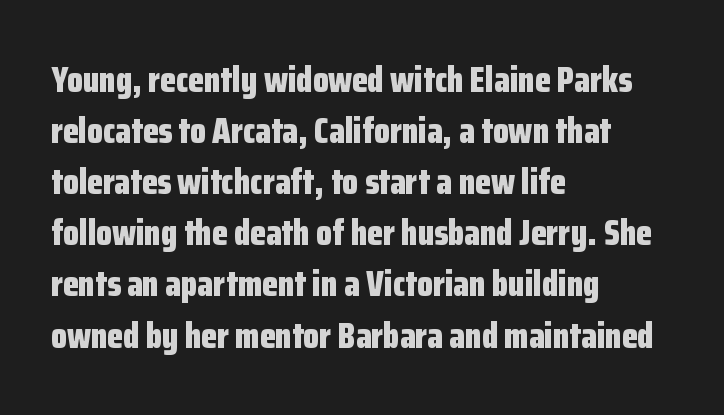
Q: Is the text bold? A: Yes.
Q: Is the text italic (slanted)? A: No, it is upright.
Q: Is the typeface a serif or a sans-serif typeface? A: Sans-serif.
Q: Is the text underlined? A: No.
Q: How is the paragraph aligned? A: Left-aligned.
Q: Is the spacing between letters normal or unusually wide? A: Normal.
Q: Is the spacing between lines tight, normal or loose? A: Normal.
Q: Width (condensed, normal, or wide)? A: Condensed.
Q: Stroke contrast? A: Low.
Q: x-height? A: Medium.
Q: Monospaced? A: No.
